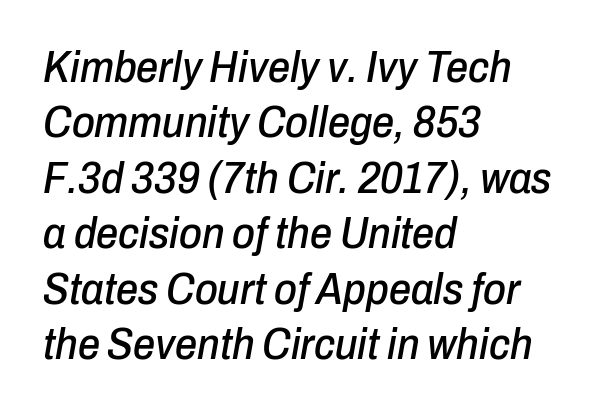
{"italic": "yes", "lean": "right", "slant_degrees": 10, "width": "condensed", "stroke_contrast": "low", "x_height": "medium", "monospaced": "no", "underline": "no", "align": "left", "line_spacing": "normal", "line_spacing_ratio": 1.26, "letter_spacing": "normal", "letter_spacing_em": 0.0, "glyph_px": 44}
